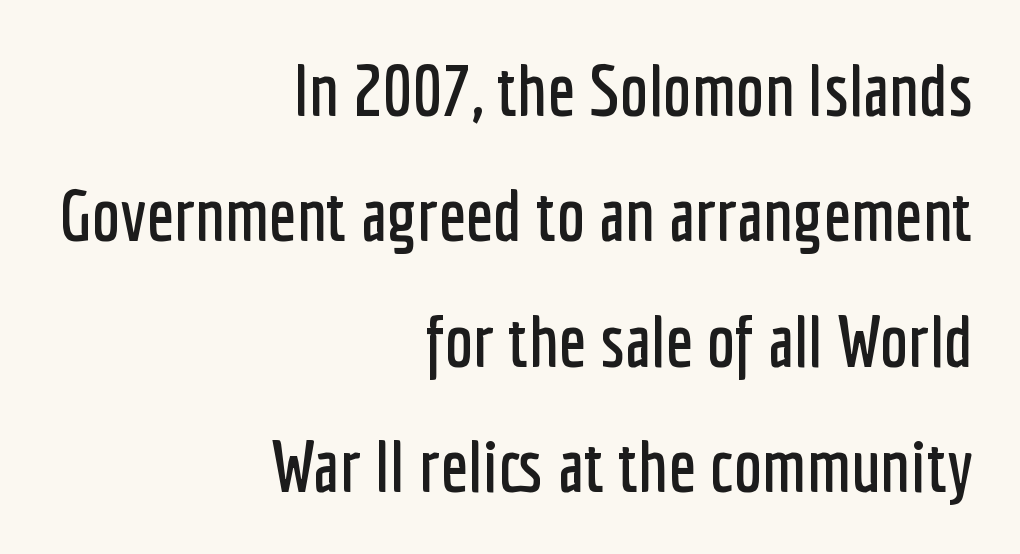
The image shows 72 px condensed sans-serif type, upright; set right-aligned, line spacing 1.74x, normal letter spacing, not underlined; low stroke contrast and a medium x-height.
